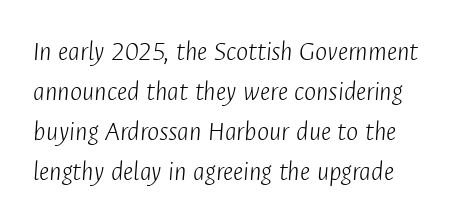
Q: Is the text bold? A: No.
Q: Is the text italic (slanted)? A: Yes, it leans right by about 4 degrees.
Q: Is the text underlined? A: No.
Q: How is the paragraph aligned? A: Left-aligned.
Q: Is the spacing between letters normal or unusually wide? A: Normal.
Q: Is the spacing between lines tight, normal or loose? A: Normal.
Q: Width (condensed, normal, or wide)? A: Condensed.
Q: Stroke contrast? A: Low.
Q: x-height? A: Medium.
Q: Monospaced? A: No.
